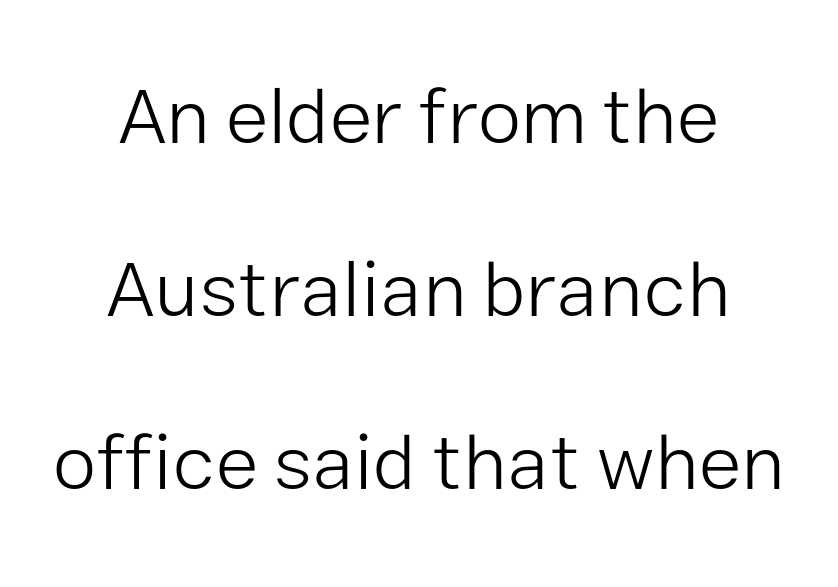
The image shows 79 px light sans-serif type, upright; set centered, loose line spacing (2.19x), normal letter spacing, not underlined; low stroke contrast and a medium x-height.
